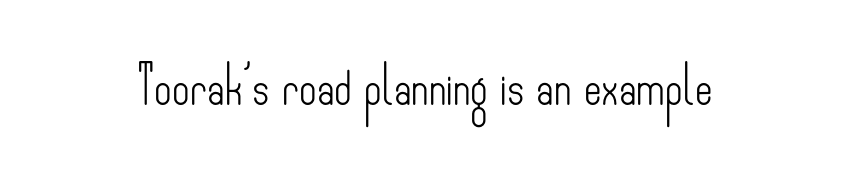
The image shows 38 px light, condensed sans-serif type, upright; set normal letter spacing, not underlined; low stroke contrast and a small x-height.
